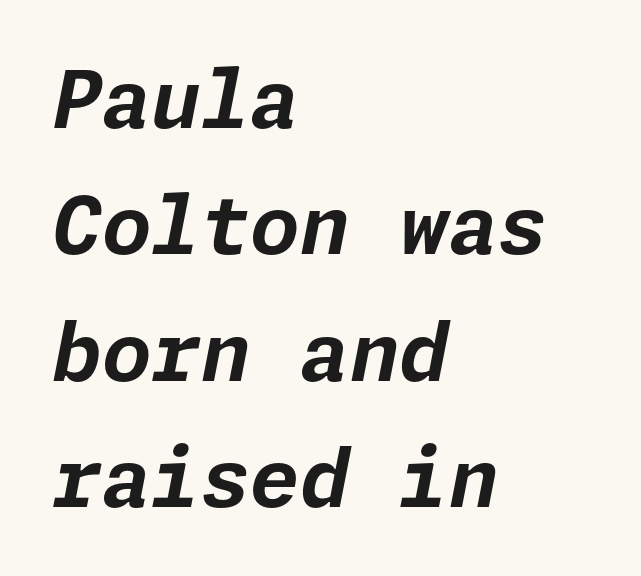
The image shows 80 px bold type, italic (leaning right); set left-aligned, normal line spacing (1.58x), normal letter spacing, not underlined; low stroke contrast and a medium x-height.
